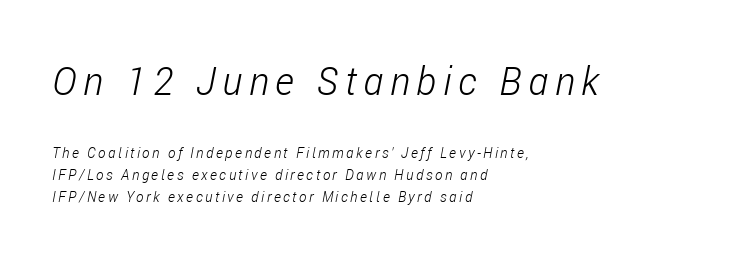
{"italic": "yes", "lean": "right", "slant_degrees": 11, "bold": "no", "weight": "light", "width": "condensed", "stroke_contrast": "low", "x_height": "medium", "monospaced": "no", "underline": "no", "align": "left", "line_spacing": "normal", "line_spacing_ratio": 1.57, "larger_block": "first", "size_ratio": 2.71, "glyph_px": 38}
